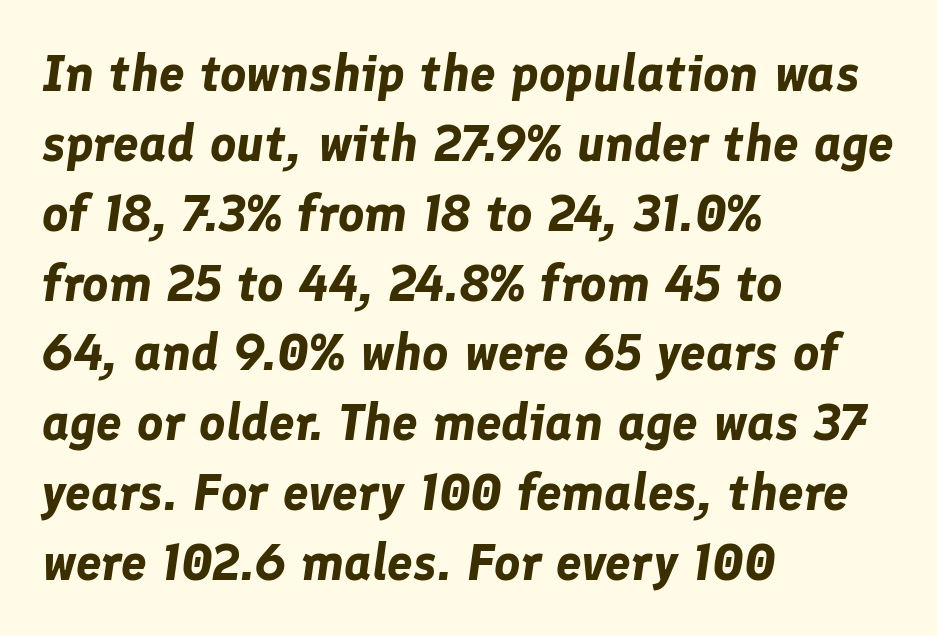
Reading down the column, the eye jumps a familiar distance to each next line. Each letter keeps its own natural width here, so spacing adapts to shape. Italic? Definitely — the glyphs are oblique. Does the weight exceed regular? Yes, all the way to bold.
